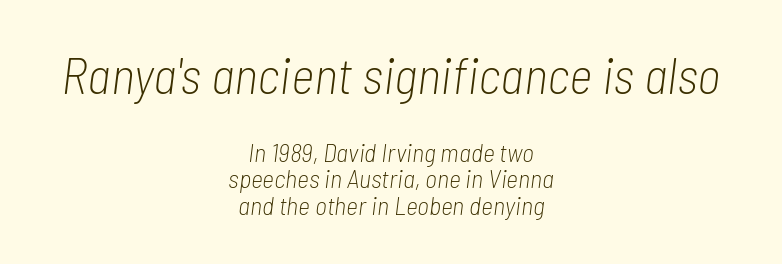
Q: Is the text bold? A: No.
Q: Is the text italic (slanted)? A: Yes, it leans right by about 7 degrees.
Q: Is the text underlined? A: No.
Q: How is the paragraph aligned? A: Centered.
Q: Is the spacing between letters normal or unusually wide? A: Normal.
Q: Is the spacing between lines tight, normal or loose? A: Tight.
Q: Which block of text is set in a larger size, the first (top) or the second (bottom)? A: The first (top) one.
Q: Width (condensed, normal, or wide)? A: Condensed.
Q: Stroke contrast? A: Low.
Q: x-height? A: Medium.
Q: Monospaced? A: No.
